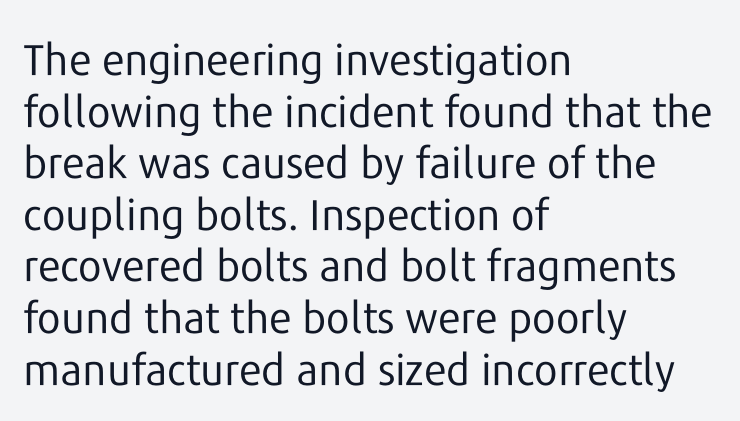
Q: Is the text bold? A: No.
Q: Is the text italic (slanted)? A: No, it is upright.
Q: Is the typeface a serif or a sans-serif typeface? A: Sans-serif.
Q: Is the text underlined? A: No.
Q: How is the paragraph aligned? A: Left-aligned.
Q: Is the spacing between letters normal or unusually wide? A: Normal.
Q: Width (condensed, normal, or wide)? A: Normal.
Q: Stroke contrast? A: Low.
Q: x-height? A: Medium.
Q: Monospaced? A: No.
